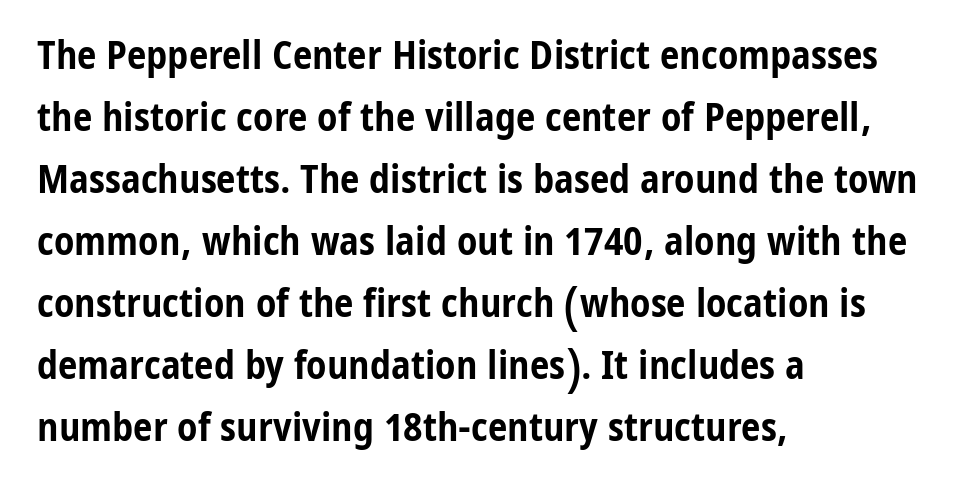
The image shows 39 px bold, condensed sans-serif type, upright; set left-aligned, normal line spacing (1.59x), normal letter spacing, not underlined; low stroke contrast and a medium x-height.
